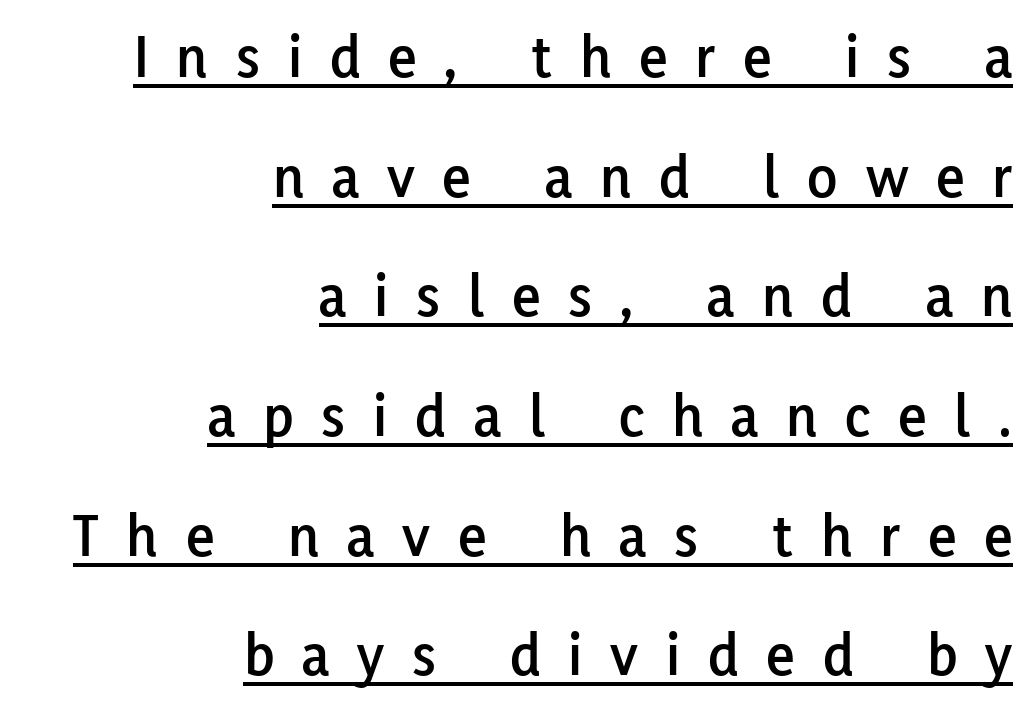
The rendered words wear a rule along their underside. The lettering holds an erect, upright posture throughout. Look at the tracking — it's clearly loosened, letters drifting apart. The ragged edge is on the left, which tells us the setting is flush right. Summary of vertical rhythm: relaxed, with wide interline spacing.
